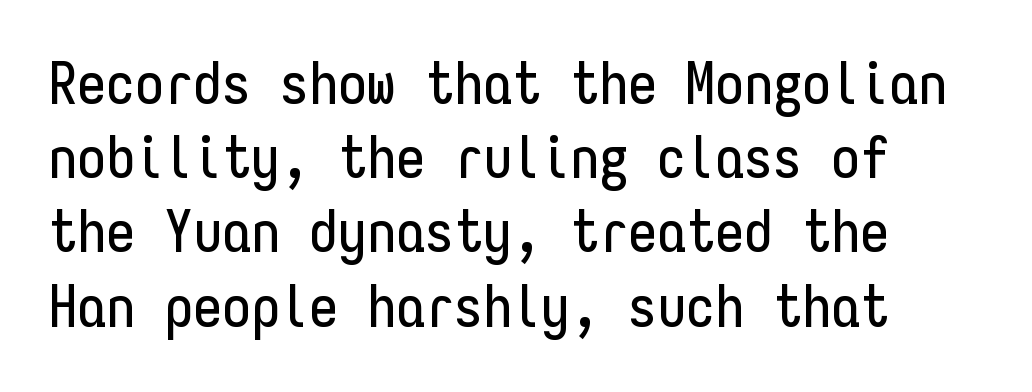
The image shows 58 px condensed sans-serif type, upright, monospaced; set left-aligned, normal line spacing (1.28x), normal letter spacing, not underlined; low stroke contrast and a medium x-height.
